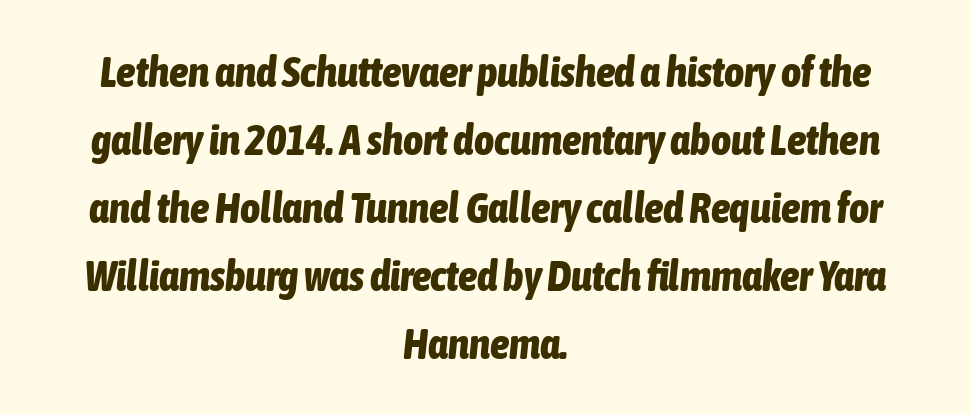
Check under the words: just untouched page. Neither beginnings nor endings align; midpoints do. If you measured baseline to baseline, you'd find a middling distance. The typesetting leans heavy: a genuine bold. The whole block is typeset with a tilt. Is this a fixed-width face? No — the glyphs have proportional, varying widths.
